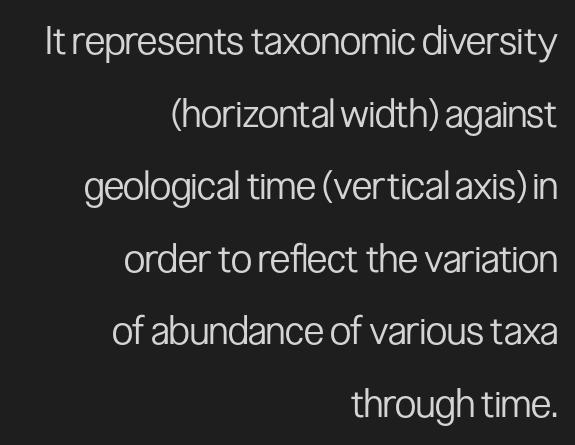
Stroke thickness stays within the range of a standard reading face or lighter. Lines of text with bare space underneath. Tall strokes in this sample are plumb rather than angled. Honestly, the letter spacing is just normal — you wouldn't notice it. Proportional: the letters do not fall into vertical columns.
